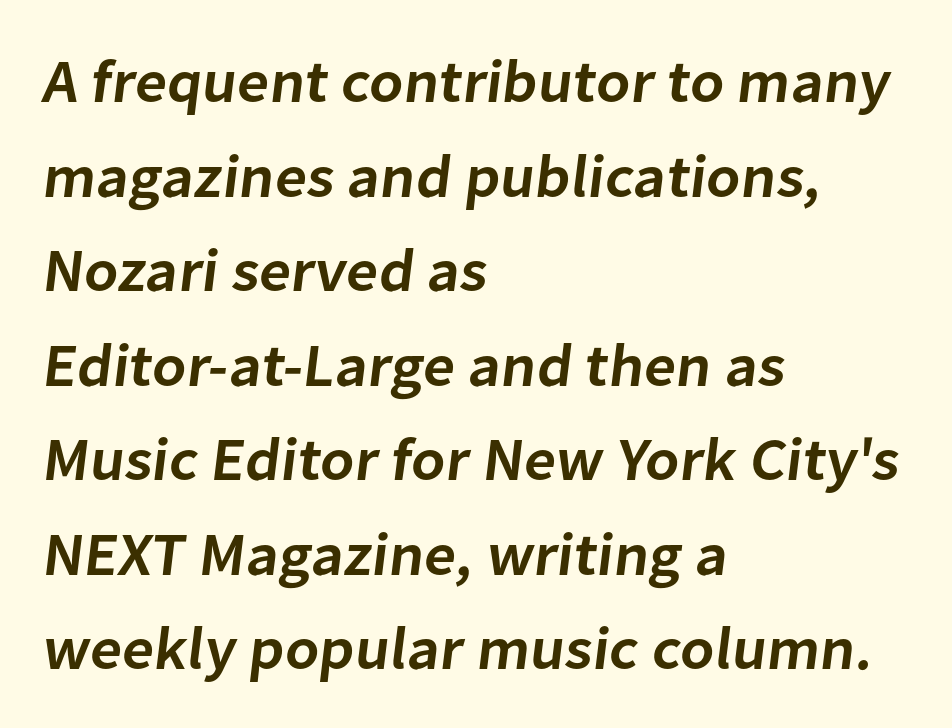
The image shows 61 px semibold sans-serif type; set left-aligned, normal line spacing (1.55x), normal letter spacing, not underlined; low stroke contrast and a medium x-height.
